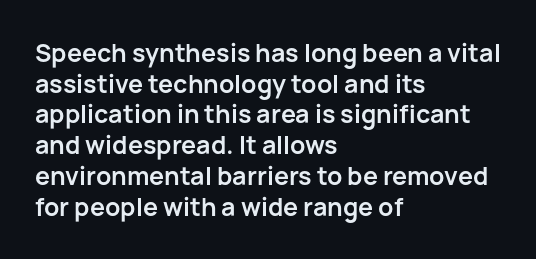
In CSS terms this would be text-align: left. Anything drawn beneath the words? Only blank space. Posture: upright roman. As a designer I'd log this as weight 700, bold.
